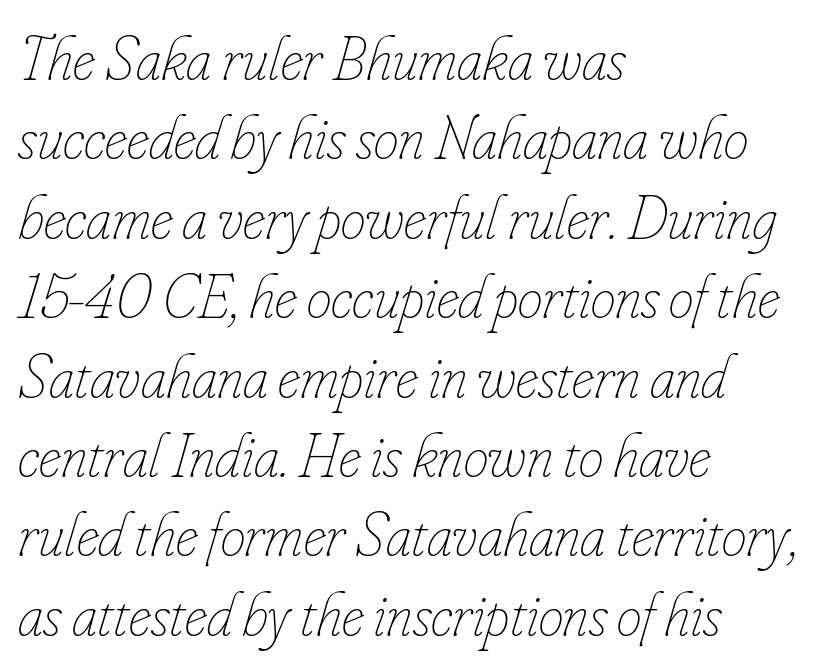
The image shows 63 px thin, condensed type, italic (leaning right); set left-aligned, normal line spacing (1.26x), normal letter spacing, not underlined; low stroke contrast and a small x-height.
